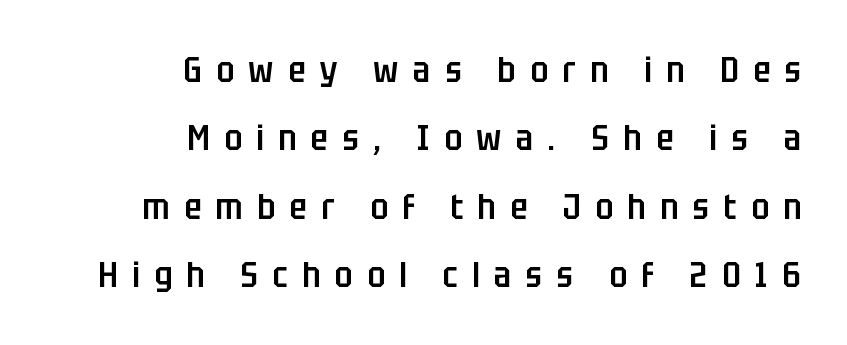
Plain, unruled lines of type. Line ends are locked; line starts wander. The rendering uses natural spacing where letterforms have individual widths. Rows of type keep a wide berth in the vertical direction. These lines are composed in type without serifs.
